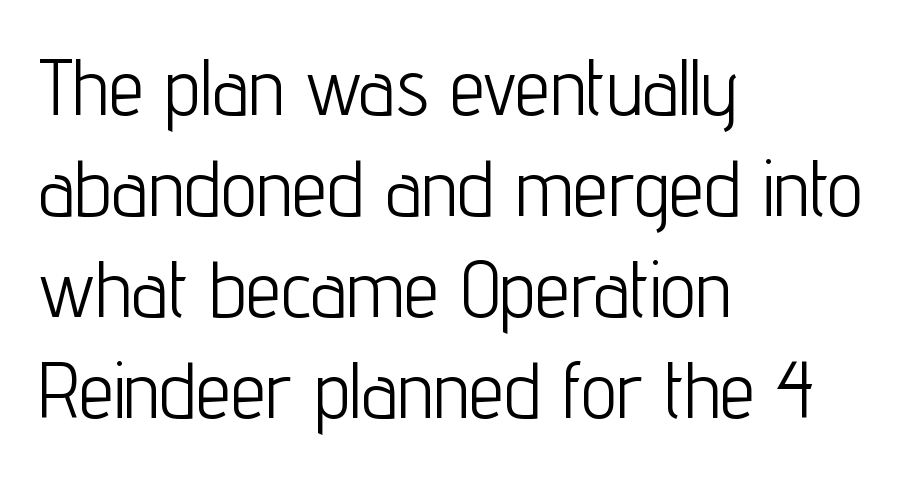
Short and long lines alike share a common starting point at left. Italic? Not at all — the glyphs are vertical. Ink coverage per letter is moderate at most. Is the letter spacing exaggerated? No — it looks like the ordinary default. Typographically, this falls in the sans-serif category. Underline: absent.
